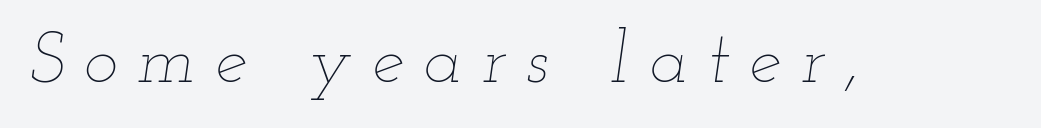
{"italic": "yes", "lean": "right", "slant_degrees": 12, "bold": "no", "weight": "thin", "width": "wide", "stroke_contrast": "low", "x_height": "small", "monospaced": "no", "underline": "no", "letter_spacing": "wide", "letter_spacing_em": 0.28, "glyph_px": 72}
